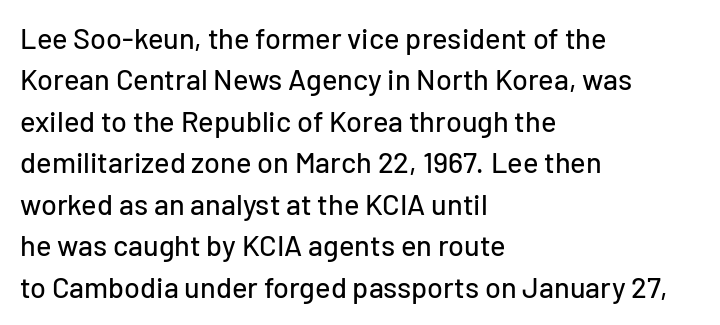
The image shows 29 px sans-serif type, upright; set left-aligned, normal line spacing (1.43x), normal letter spacing, not underlined; low stroke contrast and a medium x-height.
